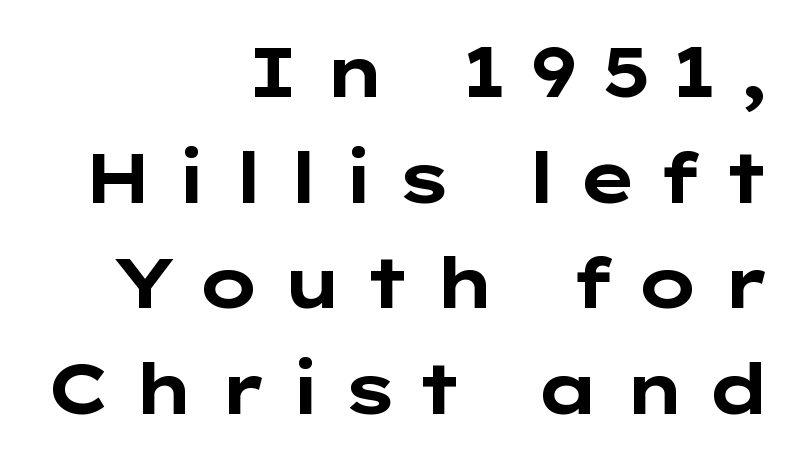
{"serif": "no", "italic": "no", "bold": "yes", "weight": "bold", "width": "wide", "stroke_contrast": "low", "x_height": "medium", "monospaced": "no", "underline": "no", "align": "right", "line_spacing": "normal", "line_spacing_ratio": 1.51, "letter_spacing": "wide", "letter_spacing_em": 0.27, "glyph_px": 70}
